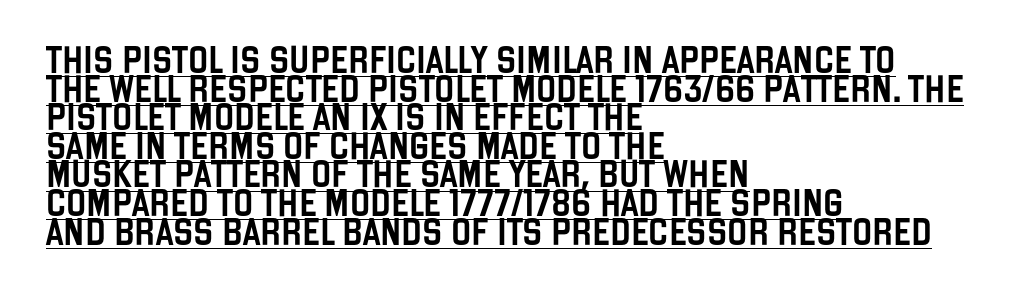
Q: Is the text italic (slanted)? A: No, it is upright.
Q: Is the text underlined? A: Yes.
Q: How is the paragraph aligned? A: Left-aligned.
Q: Is the spacing between letters normal or unusually wide? A: Normal.
Q: Is the spacing between lines tight, normal or loose? A: Tight.
